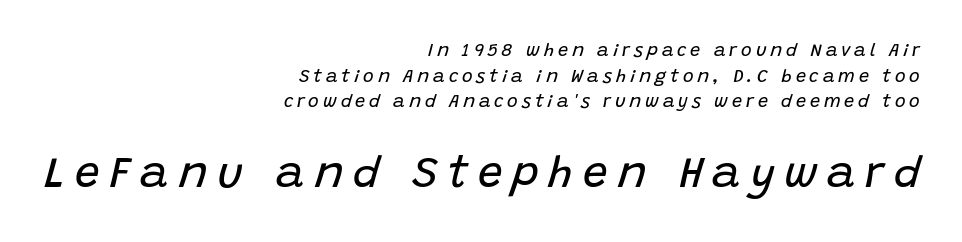
Reading top to bottom, the characters get bigger at the block break. Decoration check: the copy has no underline. Each word looks stretched out because of the extra space between its letters. You could not count columns in this text — the font is proportionally spaced.
